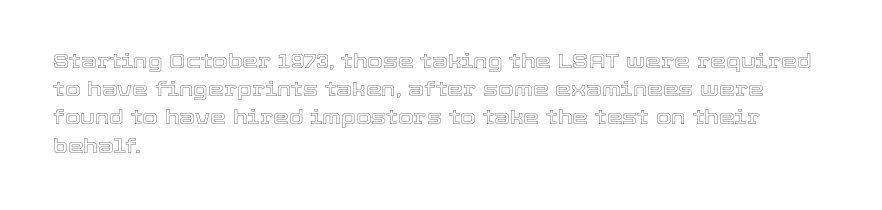
{"italic": "no", "underline": "no", "align": "left", "line_spacing": "normal", "line_spacing_ratio": 1.41, "letter_spacing": "normal", "letter_spacing_em": 0.0, "glyph_px": 20}
